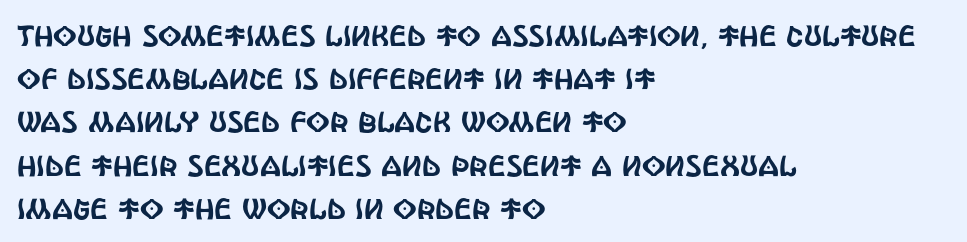
Q: Is the text italic (slanted)? A: No, it is upright.
Q: Is the typeface a serif or a sans-serif typeface? A: Sans-serif.
Q: Is the text underlined? A: No.
Q: How is the paragraph aligned? A: Left-aligned.
Q: Is the spacing between letters normal or unusually wide? A: Normal.
Q: Is the spacing between lines tight, normal or loose? A: Normal.
Q: Width (condensed, normal, or wide)? A: Condensed.
Q: x-height? A: Large.
Q: Monospaced? A: No.
